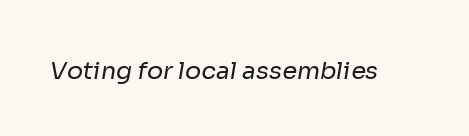
The image shows 24 px text type; set normal letter spacing, not underlined.
